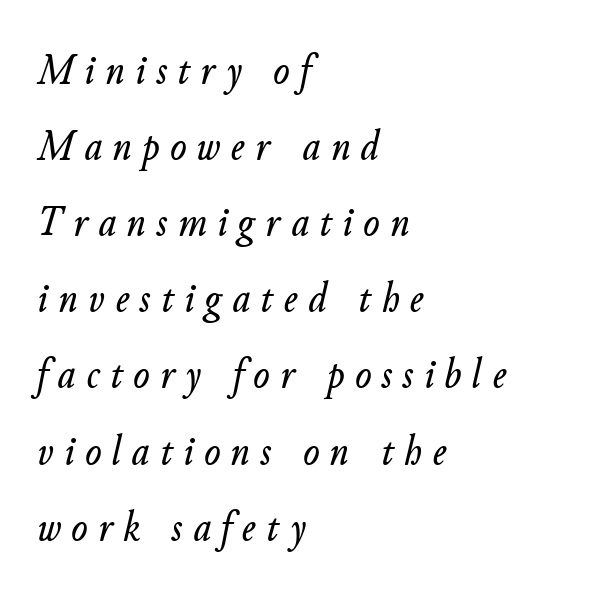
The image shows 43 px text type, italic (leaning right); set left-aligned, line spacing 1.77x, unusually wide letter spacing (+0.25 em), not underlined; low stroke contrast and a small x-height.
